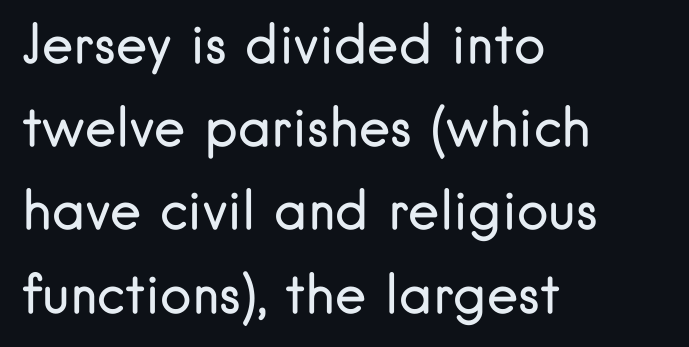
Q: Is the text bold? A: No.
Q: Is the text italic (slanted)? A: No, it is upright.
Q: Is the typeface a serif or a sans-serif typeface? A: Sans-serif.
Q: Is the text underlined? A: No.
Q: How is the paragraph aligned? A: Left-aligned.
Q: Is the spacing between letters normal or unusually wide? A: Normal.
Q: Is the spacing between lines tight, normal or loose? A: Normal.
Q: Width (condensed, normal, or wide)? A: Normal.
Q: Stroke contrast? A: Low.
Q: x-height? A: Small.
Q: Monospaced? A: No.
